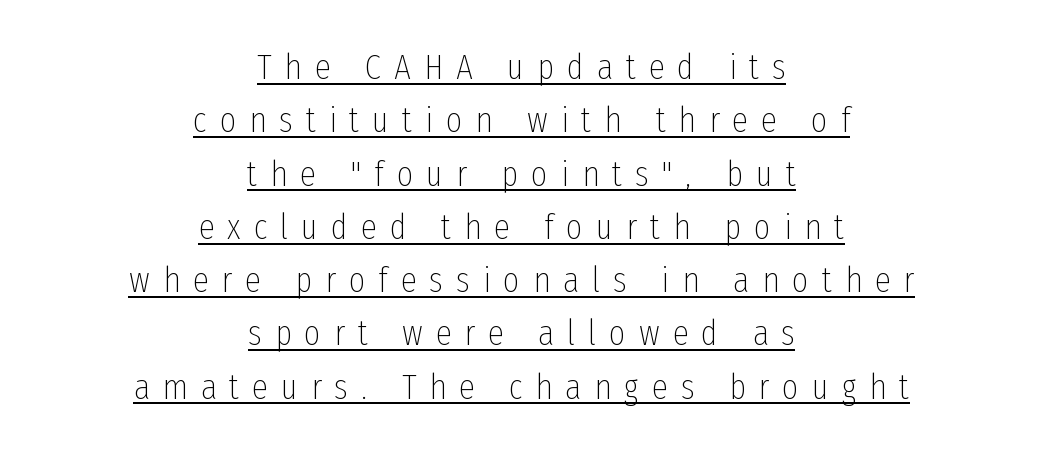
{"serif": "no", "italic": "no", "bold": "no", "weight": "thin", "width": "condensed", "stroke_contrast": "low", "x_height": "medium", "monospaced": "no", "underline": "yes", "align": "center", "line_spacing": "normal", "line_spacing_ratio": 1.48, "letter_spacing": "wide", "letter_spacing_em": 0.36, "glyph_px": 36}
